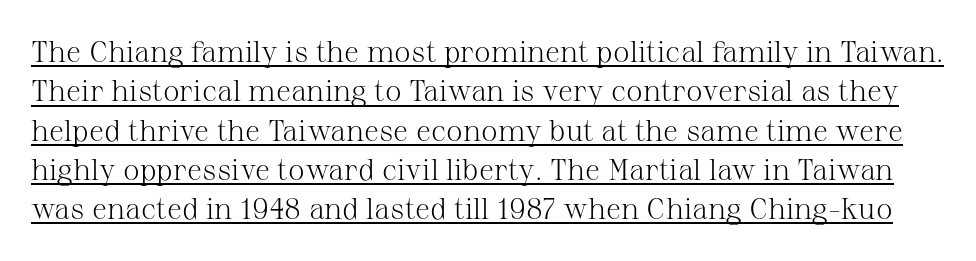
The image shows 30 px light serif type, upright; set normal line spacing (1.31x), normal letter spacing, underlined; medium stroke contrast and a medium x-height.
